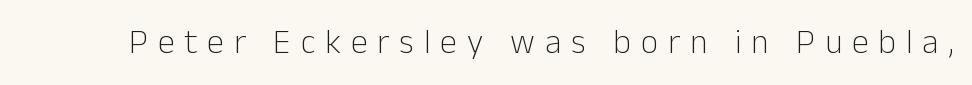
The letterforms sit at book weight or below. Type style note: lacks serifs. Each letter keeps its own natural width here, so spacing adapts to shape. Descenders hang freely into open space. Designer's note — italics off, roman on. Honestly, the letter spacing is so wide it's the main thing you notice.
